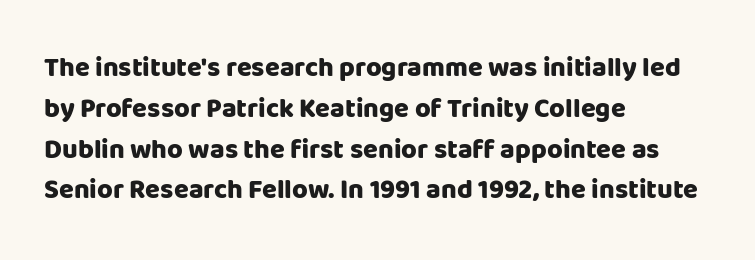
Q: Is the text bold? A: Yes.
Q: Is the text italic (slanted)? A: No, it is upright.
Q: Is the text underlined? A: No.
Q: How is the paragraph aligned? A: Left-aligned.
Q: Is the spacing between letters normal or unusually wide? A: Normal.
Q: Is the spacing between lines tight, normal or loose? A: Normal.
